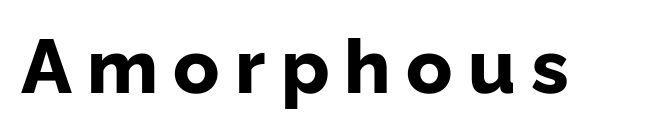
Q: Is the text bold? A: Yes.
Q: Is the text italic (slanted)? A: No, it is upright.
Q: Is the typeface a serif or a sans-serif typeface? A: Sans-serif.
Q: Is the text underlined? A: No.
Q: Is the spacing between letters normal or unusually wide? A: Unusually wide.
Q: Width (condensed, normal, or wide)? A: Normal.
Q: Stroke contrast? A: Low.
Q: x-height? A: Medium.
Q: Monospaced? A: No.
